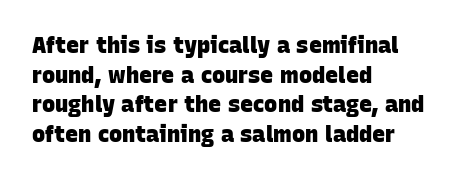
The image shows 22 px bold type; set left-aligned, normal line spacing (1.35x), normal letter spacing, not underlined.
